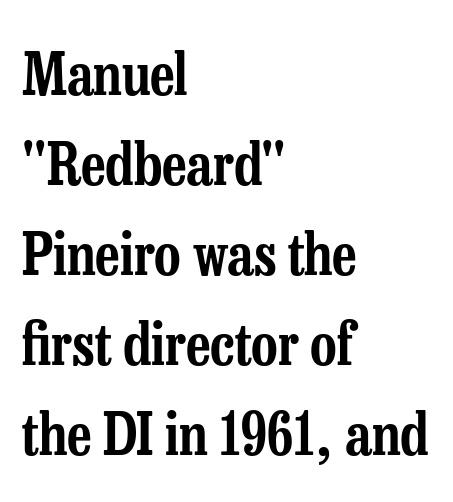
Honestly, there is no underline to notice here at all. You can tell it's not italic because the verticals are truly vertical. Rows of type keep a routine distance in the vertical direction. This sample uses plain, unmodified letter spacing.
